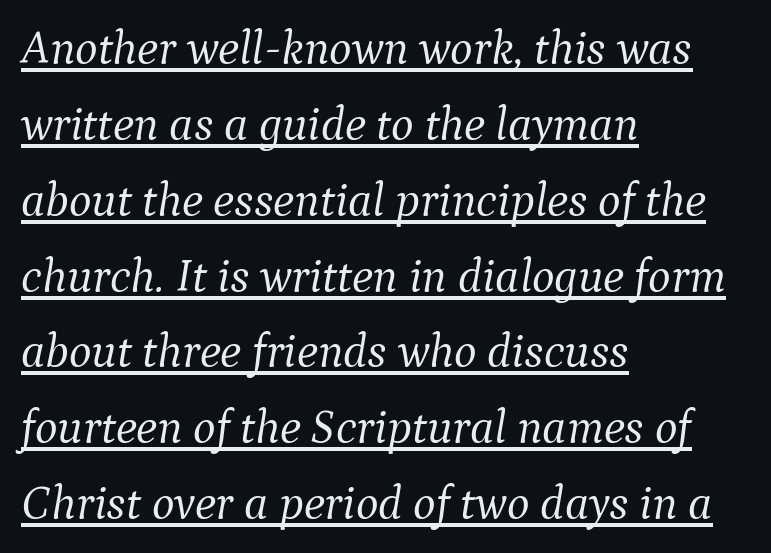
Old-style or modern, the face here clearly has serifs. The passage shown is typed in a proportional face where columns would drift. The face used here appears with an underline applied. Alignment: flush left. The typography opts for an oblique posture over an upright one. Stroke thickness stays within the range of a standard reading face or lighter.
